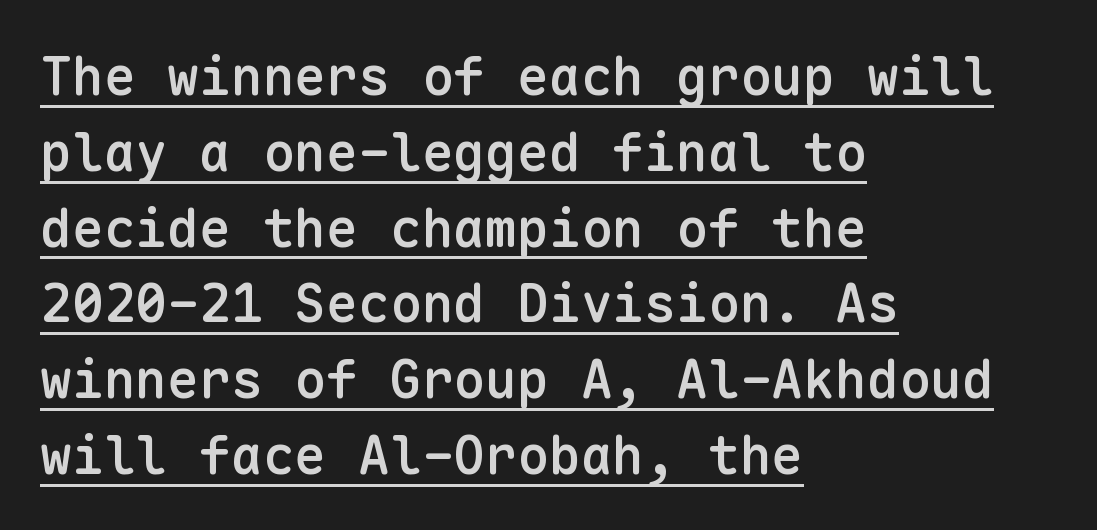
{"serif": "no", "italic": "no", "bold": "semi", "weight": "semibold", "width": "normal", "stroke_contrast": "low", "x_height": "medium", "monospaced": "yes", "underline": "yes", "align": "left", "line_spacing": "normal", "line_spacing_ratio": 1.43, "letter_spacing": "normal", "letter_spacing_em": 0.0, "glyph_px": 53}
